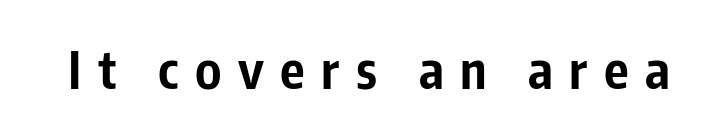
The image shows 51 px bold, condensed sans-serif type, upright; set unusually wide letter spacing (+0.32 em), not underlined; low stroke contrast and a medium x-height.
